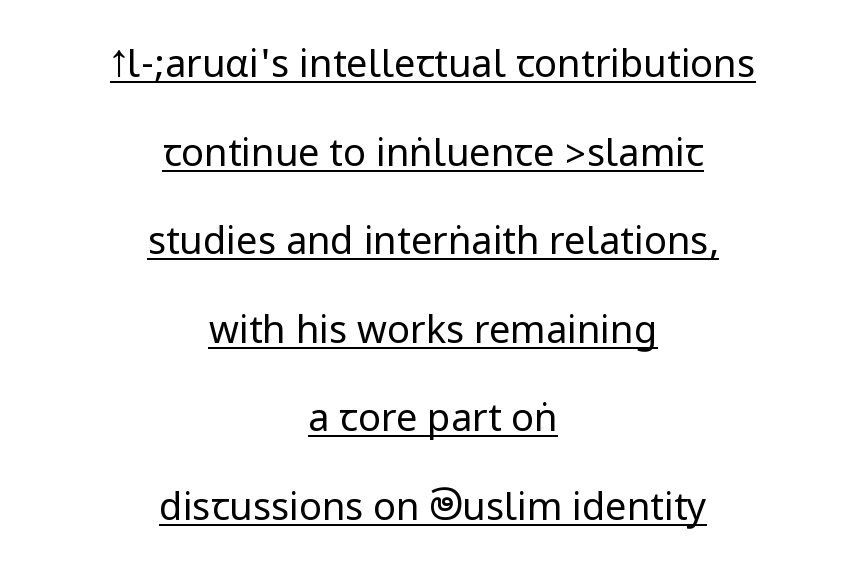
The image shows 38 px regular-weight, condensed sans-serif type, upright; set centered, loose line spacing (2.33x), normal letter spacing, underlined; low stroke contrast.
